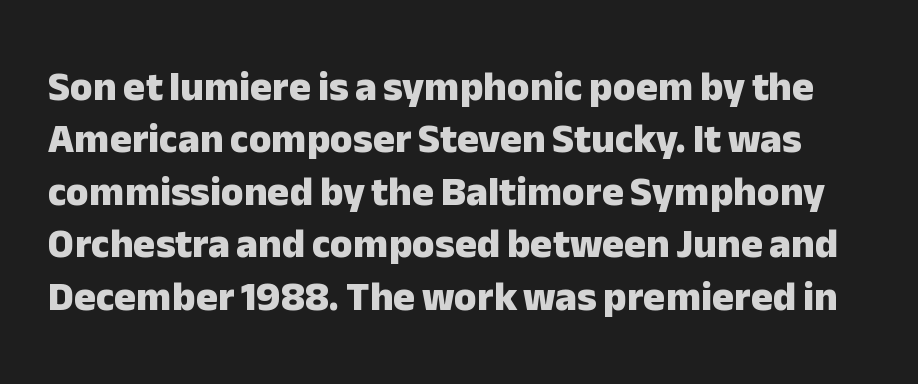
Unmarked baselines from the first word to the last. Is this a fixed-width face? No — the glyphs have proportional, varying widths. Quick note: interline space is typical. The letters stand straight up with perfectly vertical stems. The type family on display is of the sans-serif kind.
